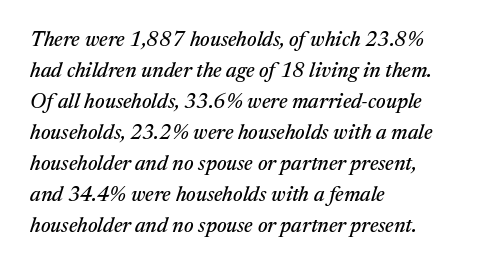
This rendering leaves character spacing at its baseline value. The passage shown is not underscored anywhere. Evenly set lines give the paragraph a standard silhouette. Which margin do the lines hug? The left one — the right edge is uneven. The passage shown leans; its letterforms are oblique.
